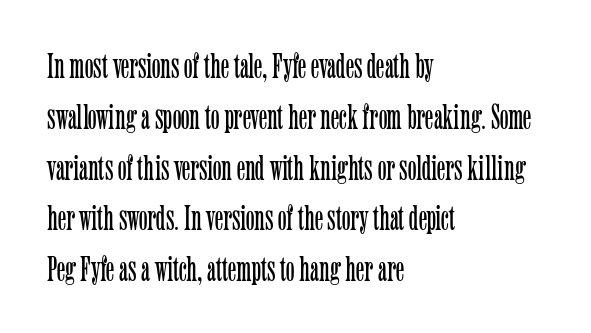
The image shows 36 px light, condensed serif type, upright; set left-aligned, normal line spacing (1.41x), normal letter spacing, not underlined; low stroke contrast and a medium x-height.
